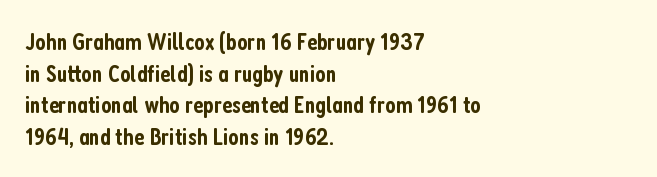
A semibold gives these letters moderate extra thickness, short of bold. The vertical gap from one line to the next is medium. The axis of the letterforms is exactly vertical. A typesetter would call this zero additional tracking. Plain, unruled lines of type. Leftover space on each line is placed entirely after the last word.
